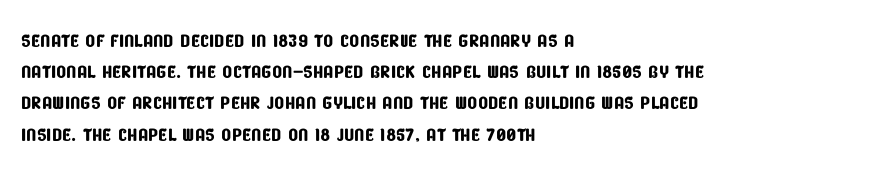
The image shows 26 px text type; set left-aligned, line spacing 1.2x, normal letter spacing, not underlined.
